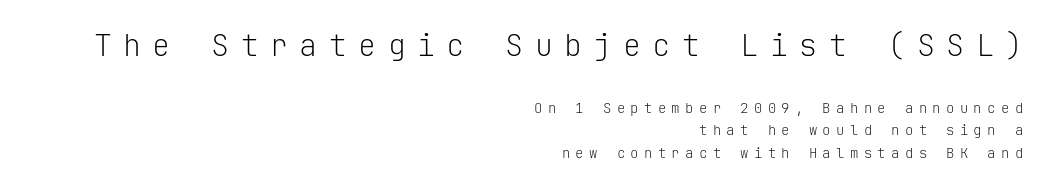
The image shows 30 px light sans-serif type, upright, monospaced; set right-aligned, normal line spacing (1.62x), unusually wide letter spacing (+0.38 em), not underlined; the first (top) block is 2.14x larger; low stroke contrast and a medium x-height.
